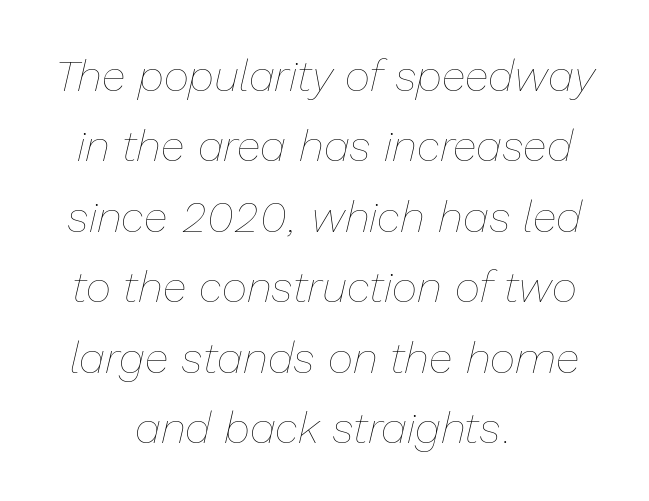
The image shows 44 px thin type, italic (leaning right); set centered, normal line spacing (1.6x), normal letter spacing, not underlined; low stroke contrast and a medium x-height.
